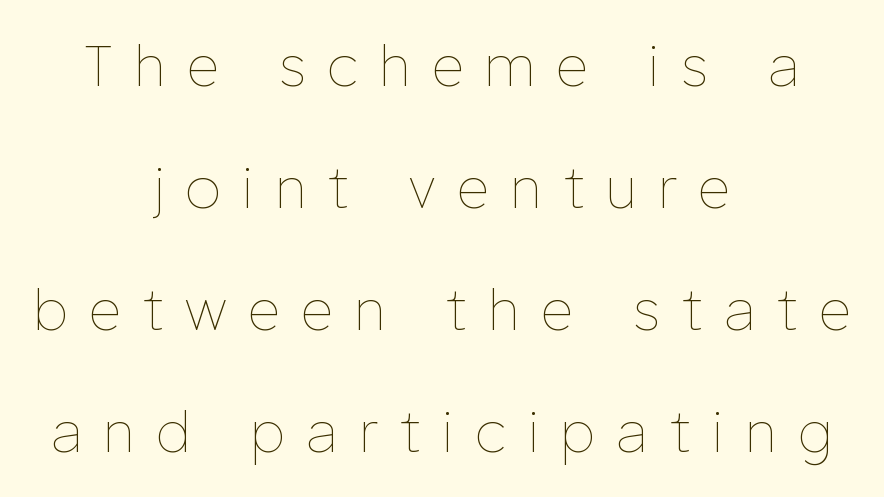
Q: Is the text bold? A: No.
Q: Is the text italic (slanted)? A: No, it is upright.
Q: Is the text underlined? A: No.
Q: How is the paragraph aligned? A: Centered.
Q: Is the spacing between letters normal or unusually wide? A: Unusually wide.
Q: Is the spacing between lines tight, normal or loose? A: Loose.
Q: Width (condensed, normal, or wide)? A: Normal.
Q: Stroke contrast? A: Low.
Q: x-height? A: Medium.
Q: Monospaced? A: No.
